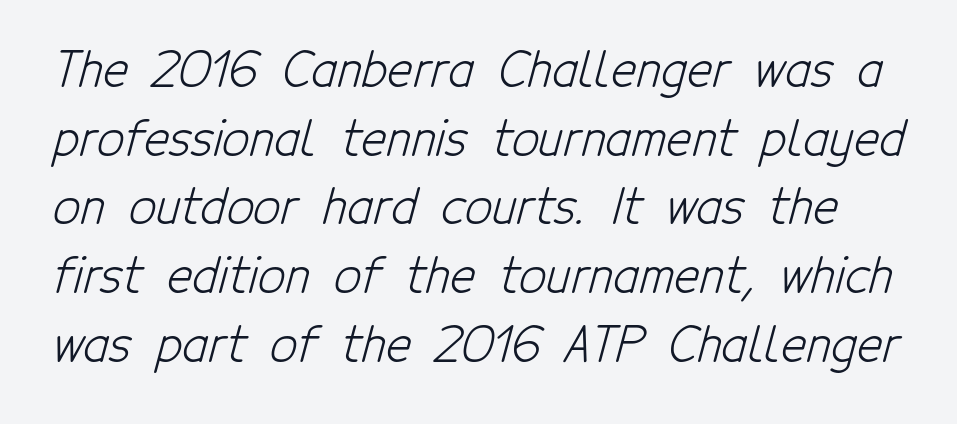
Check the space under the baseline: it is left empty. This is sans-serif lettering, the kind often seen on screens and signage. Letters have the restrained weight of plain body copy at most. Honestly, the letter spacing is just normal — you wouldn't notice it. The vertical gap from one line to the next is medium. Note the varied advance widths — an 'i' is clearly narrower than an 'm'.
